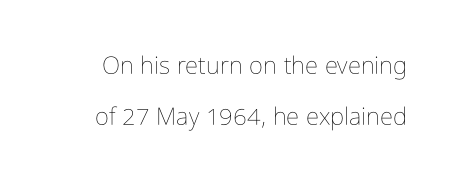
Q: Is the text bold? A: No.
Q: Is the text italic (slanted)? A: No, it is upright.
Q: Is the text underlined? A: No.
Q: Is the spacing between letters normal or unusually wide? A: Normal.
Q: Is the spacing between lines tight, normal or loose? A: Loose.
